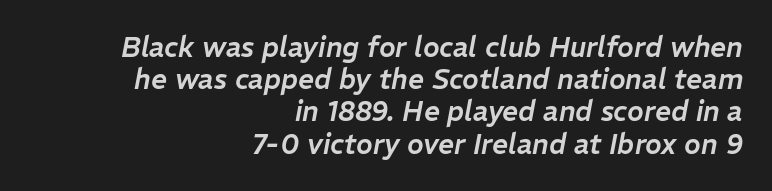
The image shows 28 px text type, italic (leaning right); set right-aligned, tight line spacing (1.15x), normal letter spacing, not underlined; low stroke contrast and a medium x-height.
